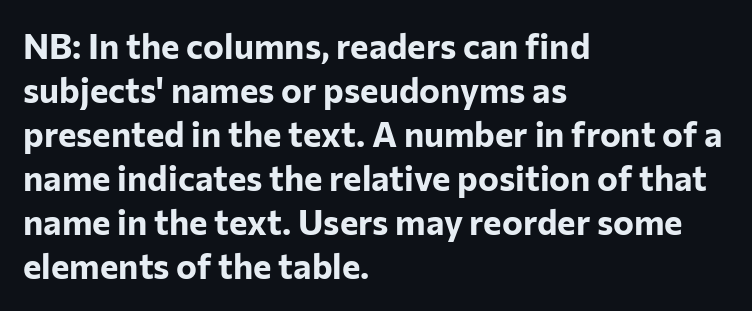
Q: Is the text bold? A: Yes.
Q: Is the text italic (slanted)? A: No, it is upright.
Q: Is the typeface a serif or a sans-serif typeface? A: Sans-serif.
Q: Is the text underlined? A: No.
Q: How is the paragraph aligned? A: Left-aligned.
Q: Is the spacing between letters normal or unusually wide? A: Normal.
Q: Is the spacing between lines tight, normal or loose? A: Normal.
Q: Width (condensed, normal, or wide)? A: Normal.
Q: Stroke contrast? A: Low.
Q: x-height? A: Medium.
Q: Monospaced? A: No.
